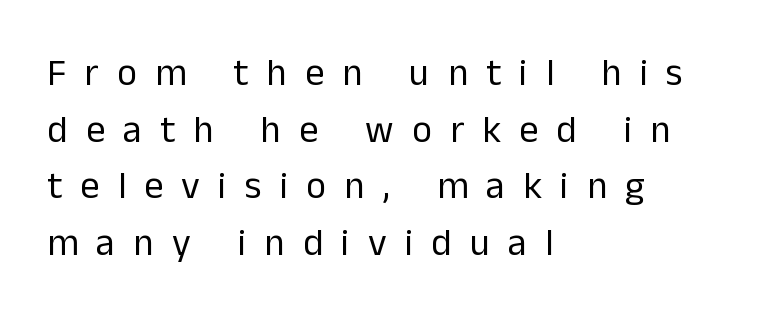
Q: Is the text bold? A: No.
Q: Is the text italic (slanted)? A: No, it is upright.
Q: Is the typeface a serif or a sans-serif typeface? A: Sans-serif.
Q: Is the text underlined? A: No.
Q: How is the paragraph aligned? A: Left-aligned.
Q: Is the spacing between letters normal or unusually wide? A: Unusually wide.
Q: Is the spacing between lines tight, normal or loose? A: Normal.
Q: Width (condensed, normal, or wide)? A: Normal.
Q: Stroke contrast? A: Low.
Q: x-height? A: Medium.
Q: Monospaced? A: No.
